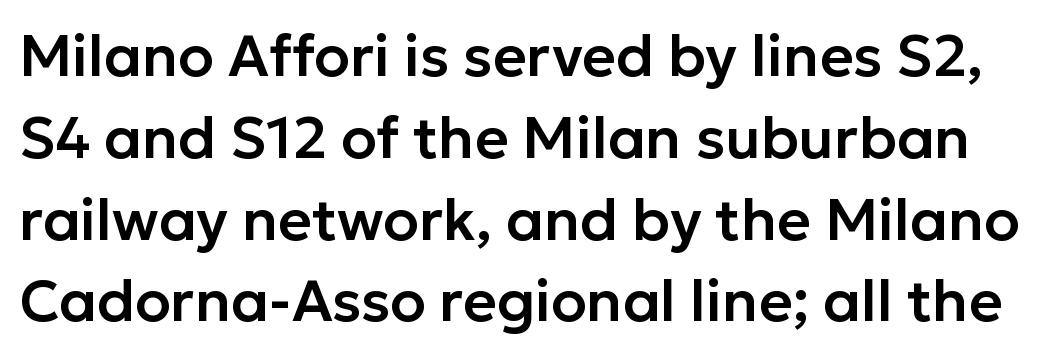
Q: Is the text italic (slanted)? A: No, it is upright.
Q: Is the typeface a serif or a sans-serif typeface? A: Sans-serif.
Q: Is the text underlined? A: No.
Q: Is the spacing between letters normal or unusually wide? A: Normal.
Q: Is the spacing between lines tight, normal or loose? A: Normal.
Q: Width (condensed, normal, or wide)? A: Normal.
Q: Stroke contrast? A: Low.
Q: x-height? A: Medium.
Q: Monospaced? A: No.
